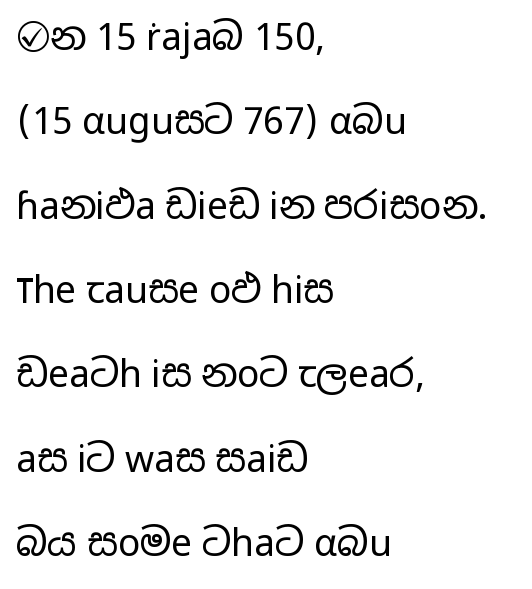
{"serif": "no", "italic": "no", "bold": "no", "weight": "regular", "width": "wide", "stroke_contrast": "low", "x_height": "medium", "monospaced": "no", "underline": "no", "align": "left", "line_spacing": "loose", "line_spacing_ratio": 2.28, "letter_spacing": "normal", "letter_spacing_em": 0.0, "glyph_px": 37}
